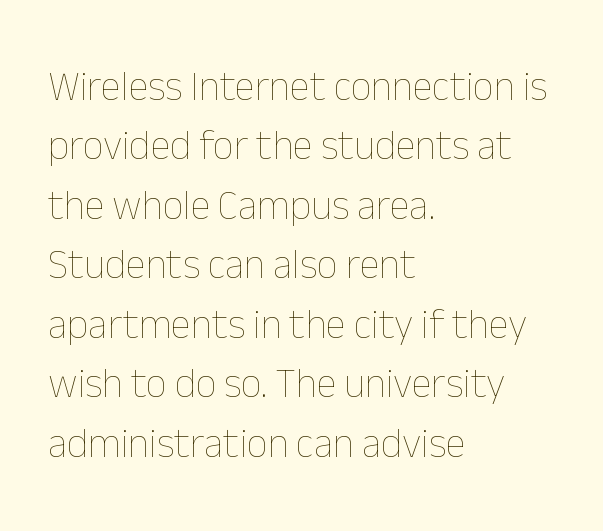
{"italic": "no", "bold": "no", "weight": "thin", "width": "normal", "stroke_contrast": "low", "x_height": "medium", "monospaced": "no", "underline": "no", "align": "left", "line_spacing": "normal", "line_spacing_ratio": 1.45, "letter_spacing": "normal", "letter_spacing_em": 0.0, "glyph_px": 41}
